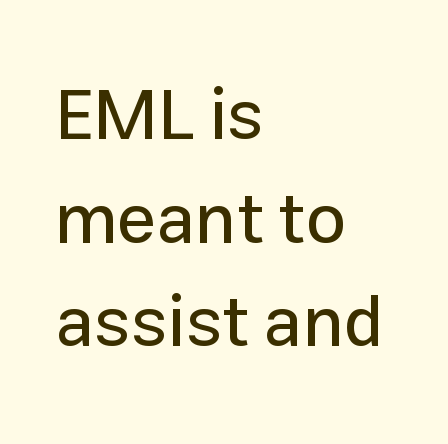
Character widths vary here, with narrow letters taking less room than wide ones. In terms of leading, this rendering sits right in the middle. Where is the straight margin? On the left. The lettering holds an erect, upright posture throughout. Between one letter and the next there's only the usual sliver of space.
